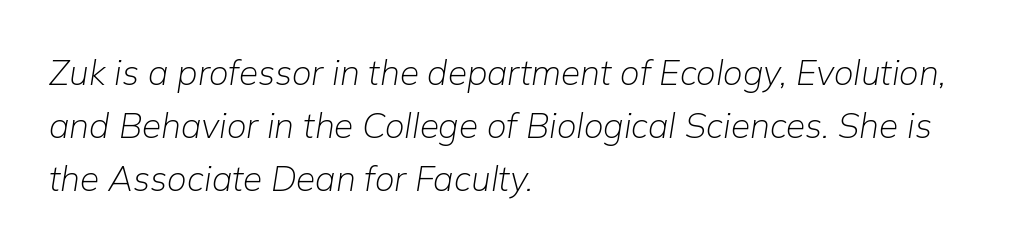
The image shows 35 px light type, italic (leaning right); set left-aligned, normal line spacing (1.51x), normal letter spacing, not underlined; low stroke contrast and a medium x-height.
